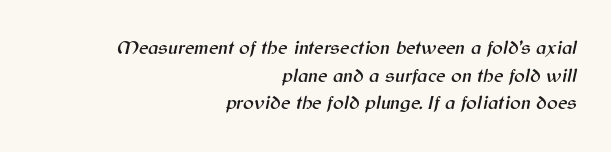
The image shows 20 px text type, italic (leaning right); set right-aligned, normal line spacing (1.38x), normal letter spacing, not underlined.
